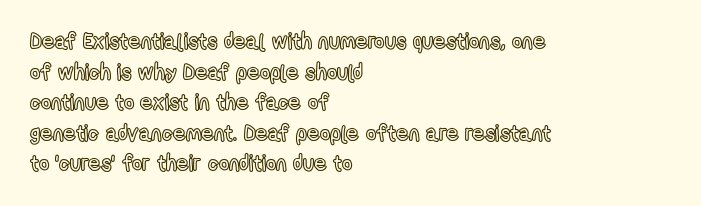
If you drew a line through each stem, it would be perfectly vertical. Honestly, the letter spacing is just normal — you wouldn't notice it. The words here are not underlined. Notice how the passage keeps a crisp vertical edge on the left only. Interline gaps are of average width in this sample.
